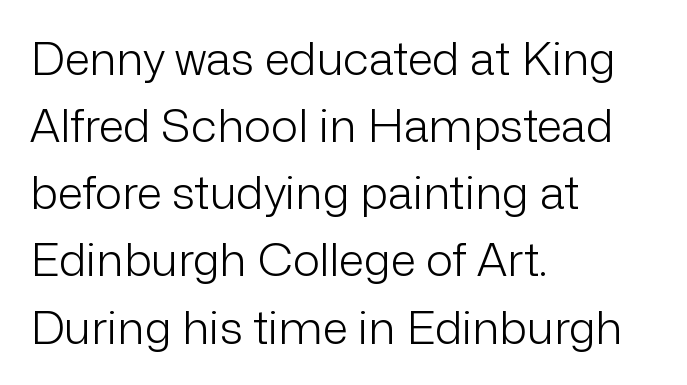
The image shows 46 px light sans-serif type, upright; set left-aligned, normal line spacing (1.46x), normal letter spacing, not underlined; low stroke contrast and a medium x-height.
